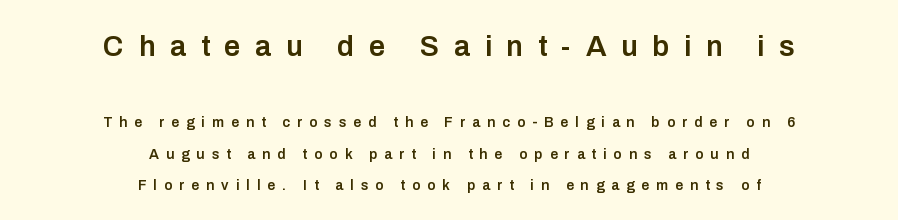
{"serif": "no", "italic": "no", "bold": "semi", "weight": "semibold", "width": "normal", "stroke_contrast": "low", "x_height": "medium", "monospaced": "no", "underline": "no", "align": "center", "line_spacing": "loose", "line_spacing_ratio": 2.25, "letter_spacing": "wide", "letter_spacing_em": 0.5, "larger_block": "first", "size_ratio": 2.07, "glyph_px": 29}
